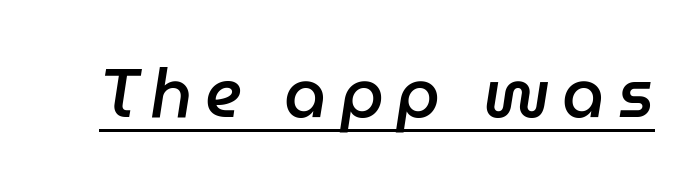
The image shows 68 px semibold type, italic (leaning right); set underlined; low stroke contrast and a medium x-height.
